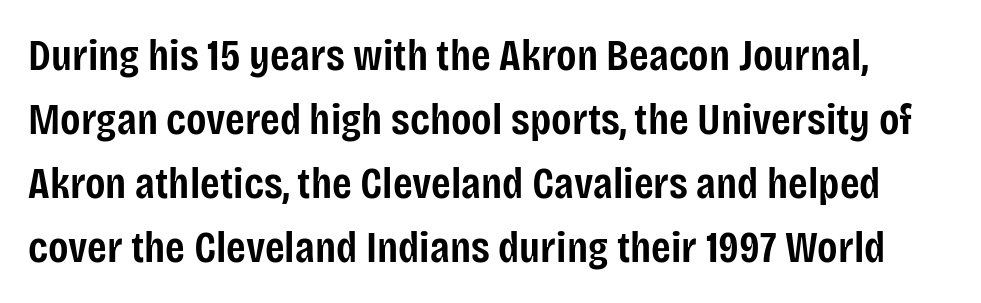
Q: Is the text bold? A: Semi-bold.
Q: Is the text italic (slanted)? A: No, it is upright.
Q: Is the typeface a serif or a sans-serif typeface? A: Sans-serif.
Q: Is the text underlined? A: No.
Q: Is the spacing between letters normal or unusually wide? A: Normal.
Q: Is the spacing between lines tight, normal or loose? A: Normal.
Q: Width (condensed, normal, or wide)? A: Condensed.
Q: Stroke contrast? A: Low.
Q: x-height? A: Large.
Q: Monospaced? A: No.
